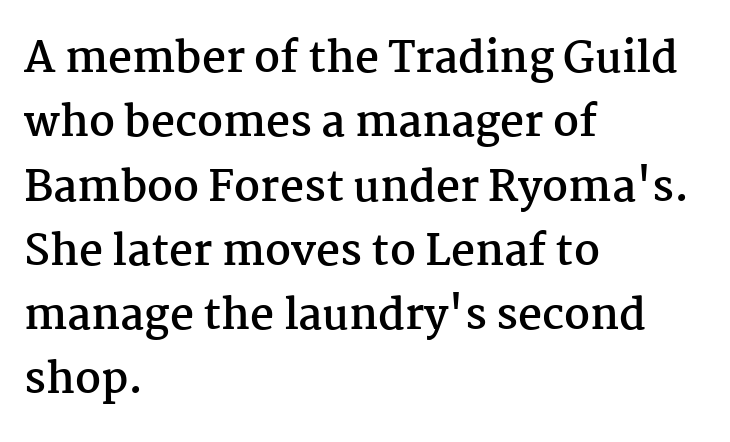
Q: Is the text bold? A: Yes.
Q: Is the text italic (slanted)? A: No, it is upright.
Q: Is the typeface a serif or a sans-serif typeface? A: Serif.
Q: Is the text underlined? A: No.
Q: How is the paragraph aligned? A: Left-aligned.
Q: Is the spacing between letters normal or unusually wide? A: Normal.
Q: Is the spacing between lines tight, normal or loose? A: Normal.
Q: Width (condensed, normal, or wide)? A: Normal.
Q: Stroke contrast? A: Medium.
Q: x-height? A: Medium.
Q: Monospaced? A: No.
